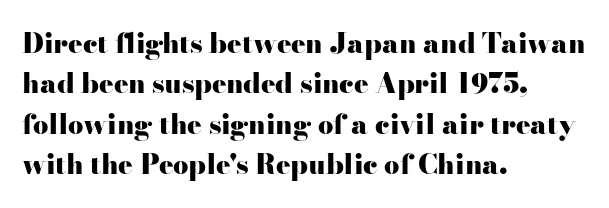
Q: Is the text bold? A: Yes.
Q: Is the text italic (slanted)? A: No, it is upright.
Q: Is the text underlined? A: No.
Q: How is the paragraph aligned? A: Left-aligned.
Q: Is the spacing between letters normal or unusually wide? A: Normal.
Q: Is the spacing between lines tight, normal or loose? A: Normal.
